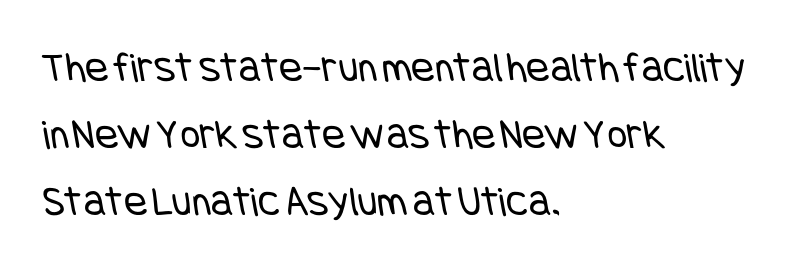
Q: Is the text bold? A: No.
Q: Is the typeface a serif or a sans-serif typeface? A: Sans-serif.
Q: Is the text underlined? A: No.
Q: How is the paragraph aligned? A: Left-aligned.
Q: Is the spacing between letters normal or unusually wide? A: Normal.
Q: Is the spacing between lines tight, normal or loose? A: Normal.
Q: Width (condensed, normal, or wide)? A: Condensed.
Q: Stroke contrast? A: Low.
Q: x-height? A: Large.
